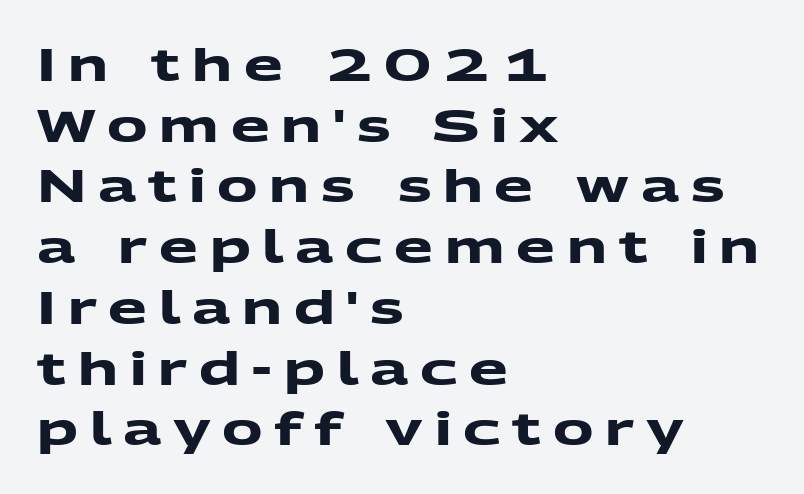
Observe the wide spacing: letters keep a clear distance from each other. This sample has the flowing, uneven cadence of proportional lettering. The letters carry no serifs — their stems end cleanly without finishing strokes. The glyphs have the mass of a bold cut.
